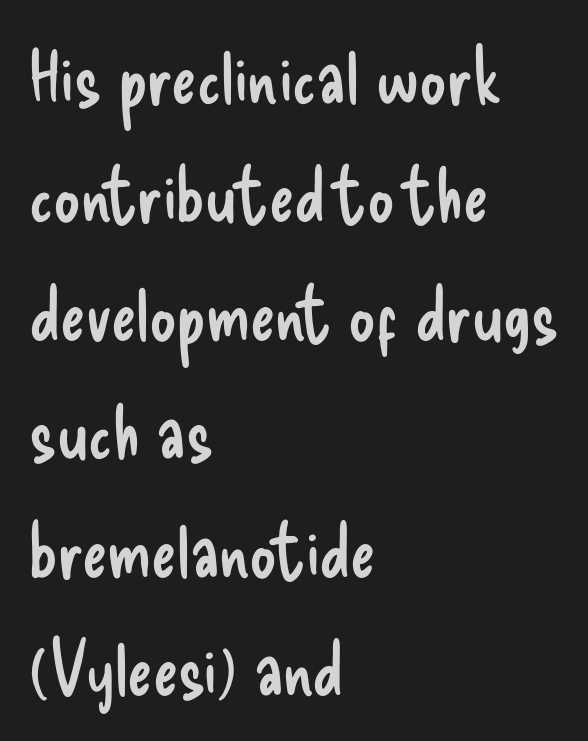
The image shows 75 px regular-weight, condensed sans-serif type, upright; set left-aligned, normal line spacing (1.58x), normal letter spacing, not underlined; low stroke contrast and a small x-height.
